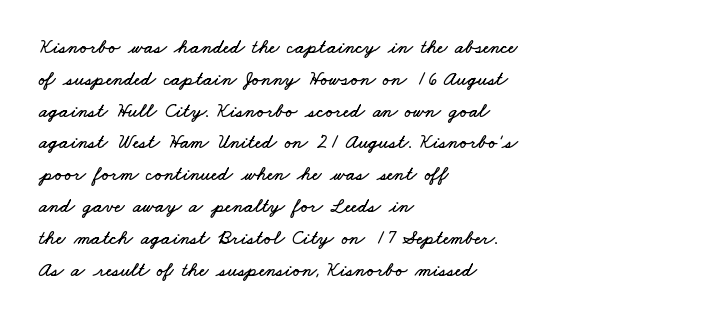
Q: Is the text underlined? A: No.
Q: How is the paragraph aligned? A: Left-aligned.
Q: Is the spacing between letters normal or unusually wide? A: Normal.
Q: Is the spacing between lines tight, normal or loose? A: Normal.
